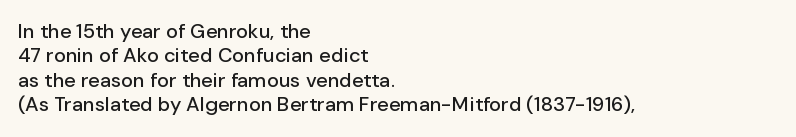
The image shows 20 px text type, upright; set left-aligned, line spacing 1.22x, normal letter spacing, not underlined.
